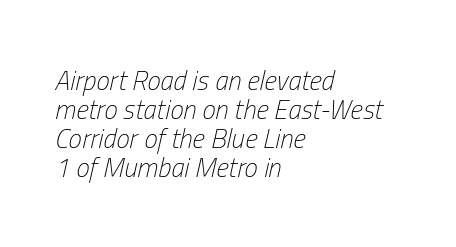
A bare baseline throughout the passage. Tracking here is standard; glyphs follow each other at the usual distance. The face used here has a pronounced slope to its letters. Students, observe: this is what under-led, compact text looks like. Stems here are at most as thick as an everyday book face. The setting favours the left margin, as ordinary paragraphs usually do.
